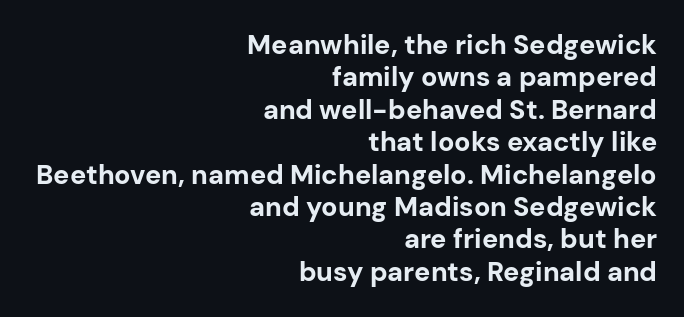
Q: Is the text bold? A: Yes.
Q: Is the text italic (slanted)? A: No, it is upright.
Q: Is the text underlined? A: No.
Q: How is the paragraph aligned? A: Right-aligned.
Q: Is the spacing between letters normal or unusually wide? A: Normal.
